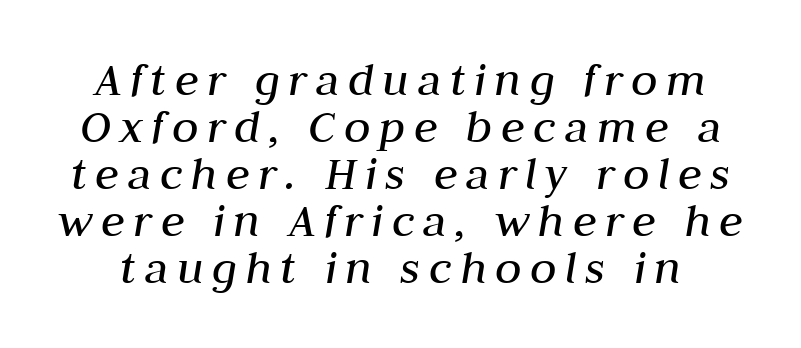
{"italic": "yes", "lean": "right", "slant_degrees": 10, "bold": "no", "weight": "regular", "width": "normal", "stroke_contrast": "medium", "x_height": "medium", "monospaced": "no", "underline": "no", "line_spacing": "tight", "line_spacing_ratio": 0.96, "glyph_px": 49}
